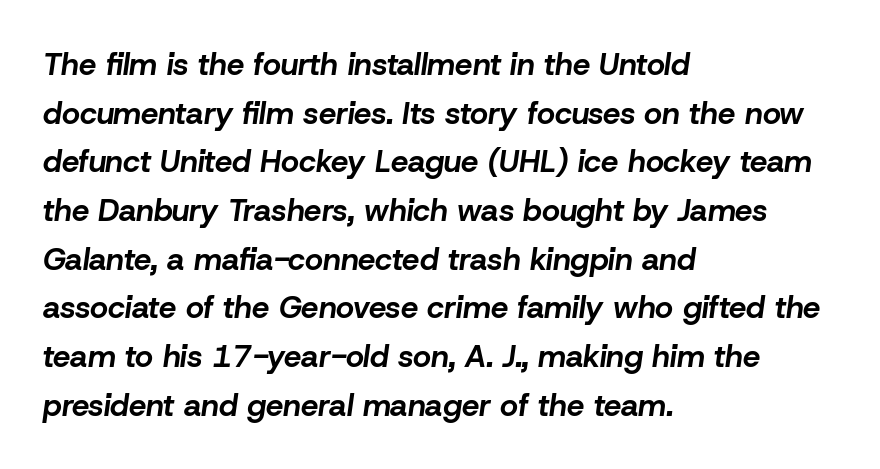
Q: Is the text bold? A: Yes.
Q: Is the text italic (slanted)? A: Yes, it leans right by about 8 degrees.
Q: Is the text underlined? A: No.
Q: How is the paragraph aligned? A: Left-aligned.
Q: Is the spacing between letters normal or unusually wide? A: Normal.
Q: Is the spacing between lines tight, normal or loose? A: Normal.
Q: Width (condensed, normal, or wide)? A: Normal.
Q: Stroke contrast? A: Low.
Q: x-height? A: Medium.
Q: Monospaced? A: No.
